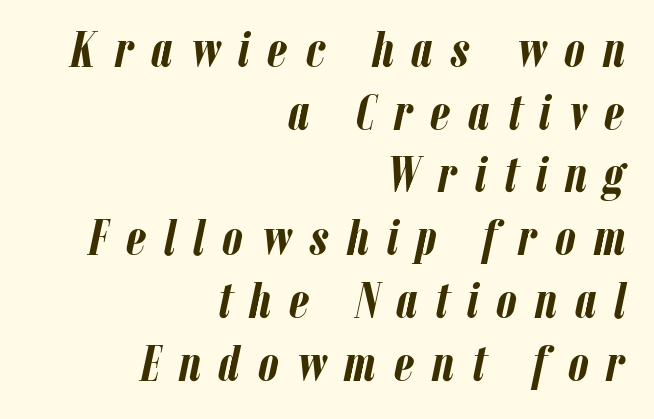
Q: Is the text bold? A: Yes.
Q: Is the text italic (slanted)? A: Yes, it leans right by about 12 degrees.
Q: Is the text underlined? A: No.
Q: How is the paragraph aligned? A: Right-aligned.
Q: Is the spacing between letters normal or unusually wide? A: Unusually wide.
Q: Width (condensed, normal, or wide)? A: Condensed.
Q: Stroke contrast? A: Low.
Q: x-height? A: Medium.
Q: Monospaced? A: No.
